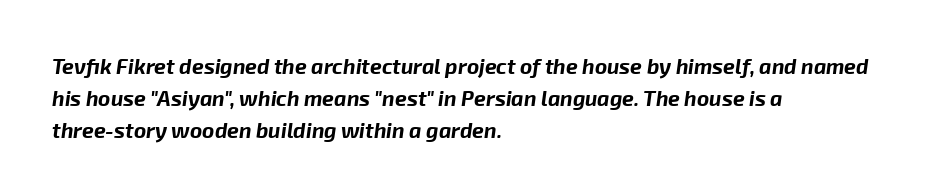
{"italic": "yes", "lean": "right", "slant_degrees": 8, "bold": "yes", "underline": "no", "align": "left", "line_spacing": "normal", "line_spacing_ratio": 1.53, "letter_spacing": "normal", "letter_spacing_em": 0.0, "glyph_px": 21}
